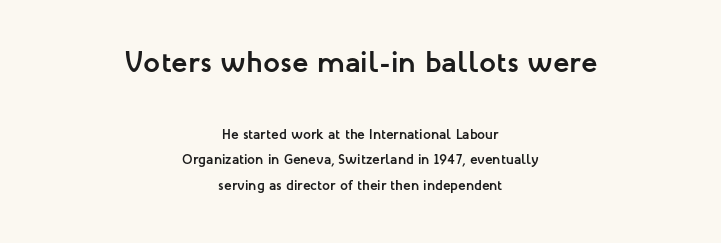
Upright lettering throughout. The characters look thick and weighty, a clear bold. Visually, the top section dominates because its glyphs are scaled up. Is the block centered? Yes — each line is placed symmetrically about the middle. Type style note: lacks serifs.
